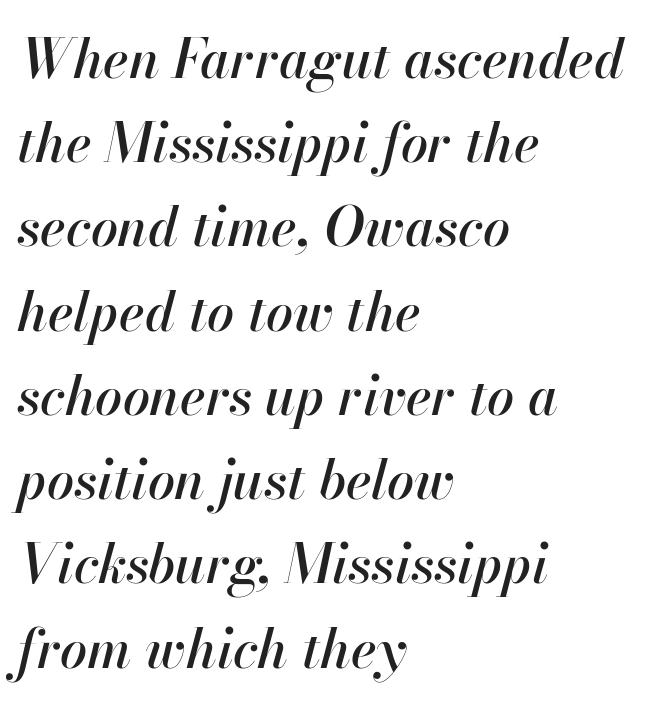
The image shows 54 px text type, italic (leaning right); set left-aligned, normal line spacing (1.56x), normal letter spacing, not underlined; high stroke contrast and a small x-height.
